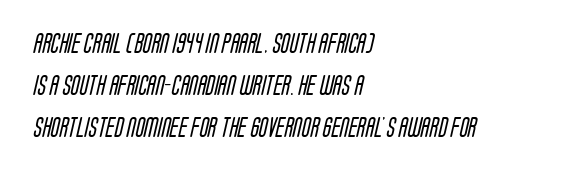
Interline gaps are noticeably wide in this sample. Glyph-to-glyph distance matches everyday printed text. The glyphs are unaccompanied by any horizontal stroke below them. Is the type heavy? It reads as light-to-regular instead.
